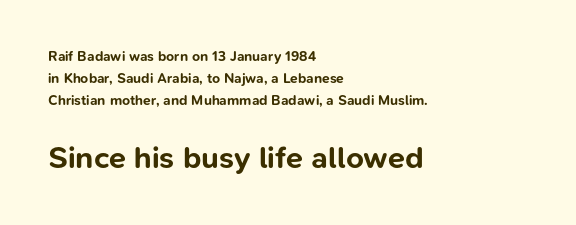
Q: Is the text bold? A: Yes.
Q: Is the text italic (slanted)? A: No, it is upright.
Q: Is the typeface a serif or a sans-serif typeface? A: Sans-serif.
Q: Is the text underlined? A: No.
Q: How is the paragraph aligned? A: Left-aligned.
Q: Is the spacing between letters normal or unusually wide? A: Normal.
Q: Is the spacing between lines tight, normal or loose? A: Normal.
Q: Which block of text is set in a larger size, the first (top) or the second (bottom)? A: The second (bottom) one.
Q: Width (condensed, normal, or wide)? A: Normal.
Q: Stroke contrast? A: Low.
Q: x-height? A: Medium.
Q: Monospaced? A: No.
